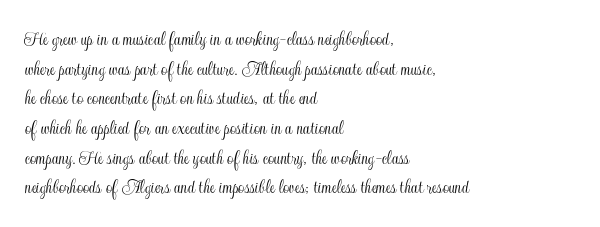
The image shows 22 px text type; set left-aligned, normal line spacing (1.35x), normal letter spacing, not underlined.
